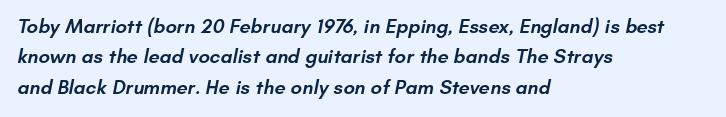
The lines sit at an ordinary, default distance from one another. The font is running at a semibold setting, under full bold. Unmarked baselines from the first word to the last. Layout note: lines flush left. The type is set solid horizontally, with unmodified tracking.
